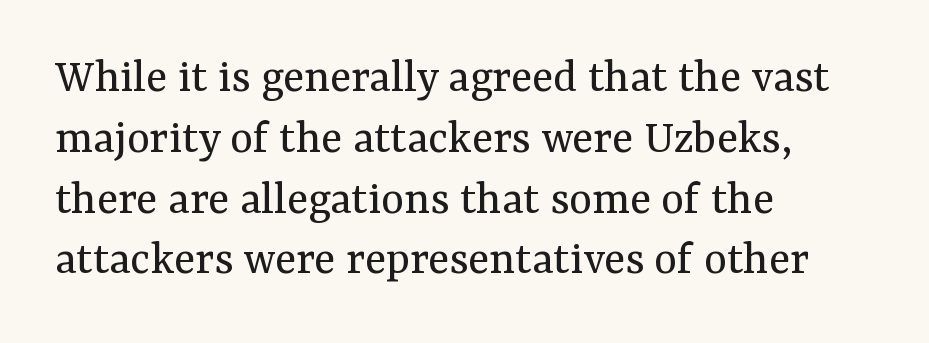
{"serif": "yes", "italic": "no", "bold": "no", "weight": "regular", "width": "normal", "stroke_contrast": "medium", "x_height": "medium", "monospaced": "no", "underline": "no", "align": "left", "line_spacing_ratio": 1.24, "letter_spacing": "normal", "letter_spacing_em": 0.0, "glyph_px": 49}
